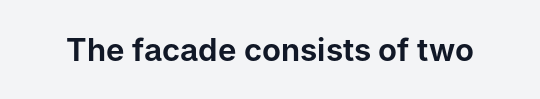
Italic? Not at all — the glyphs are vertical. Descender tails drop into unmarked territory. The glyphs in this specimen are sans serif. Spacing between characters is what you'd get straight out of the box.
